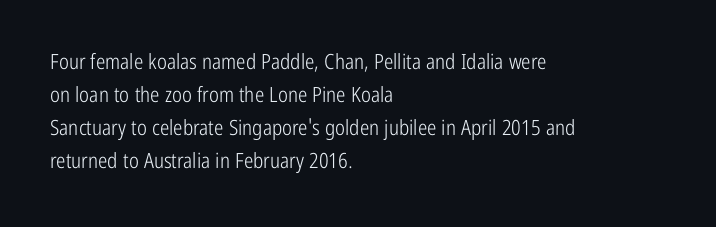
{"italic": "no", "bold": "no", "underline": "no", "align": "left", "line_spacing": "normal", "line_spacing_ratio": 1.57, "letter_spacing": "normal", "letter_spacing_em": 0.0, "glyph_px": 21}
